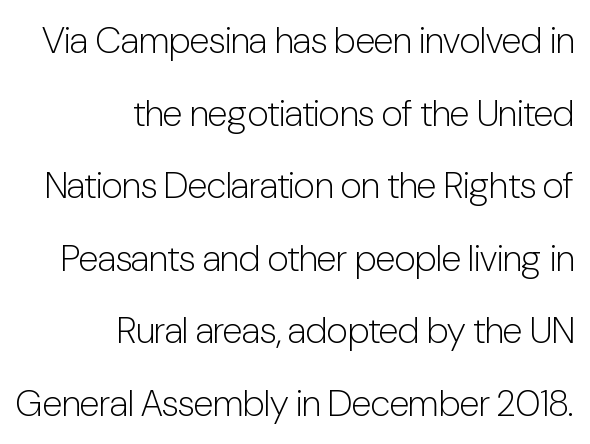
The image shows 37 px light, condensed sans-serif type, upright; set right-aligned, loose line spacing (1.96x), normal letter spacing, not underlined; low stroke contrast and a medium x-height.
